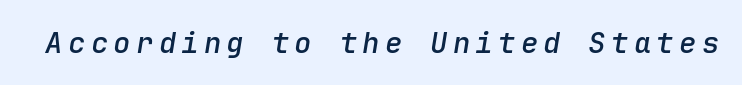
Q: Is the text bold? A: Semi-bold.
Q: Is the text italic (slanted)? A: Yes, it leans right by about 9 degrees.
Q: Is the text underlined? A: No.
Q: Width (condensed, normal, or wide)? A: Normal.
Q: Stroke contrast? A: Low.
Q: x-height? A: Medium.
Q: Monospaced? A: Yes.
